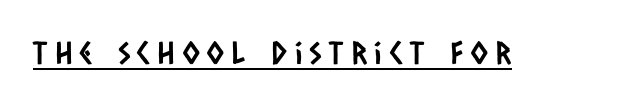
The image shows 31 px condensed sans-serif type; set unusually wide letter spacing (+0.25 em), underlined; low stroke contrast and a large x-height.
